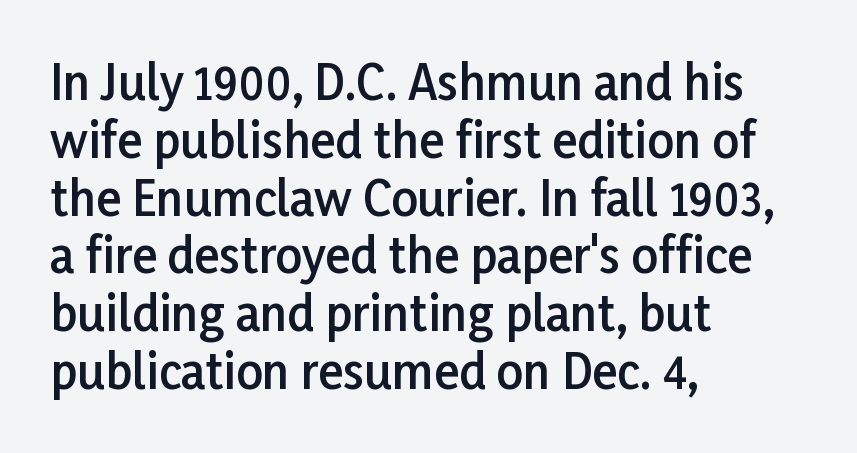
{"serif": "no", "italic": "no", "bold": "semi", "weight": "semibold", "width": "normal", "stroke_contrast": "low", "x_height": "medium", "monospaced": "no", "underline": "no", "align": "left", "line_spacing_ratio": 1.23, "letter_spacing": "normal", "letter_spacing_em": 0.0, "glyph_px": 47}
